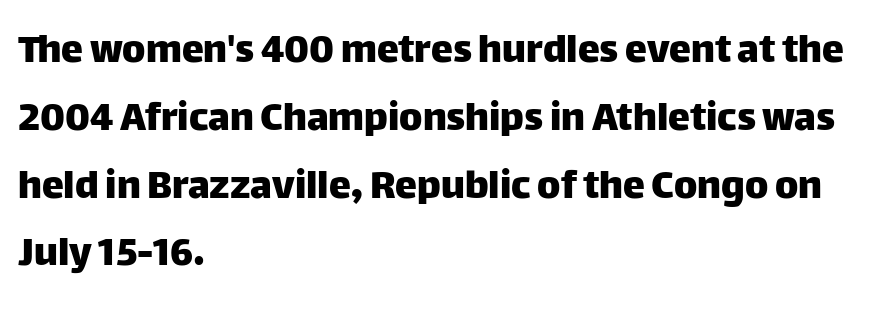
{"serif": "no", "italic": "no", "width": "normal", "stroke_contrast": "low", "x_height": "large", "monospaced": "no", "underline": "no", "align": "left", "line_spacing": "normal", "line_spacing_ratio": 1.54, "letter_spacing": "normal", "letter_spacing_em": 0.0, "glyph_px": 44}
